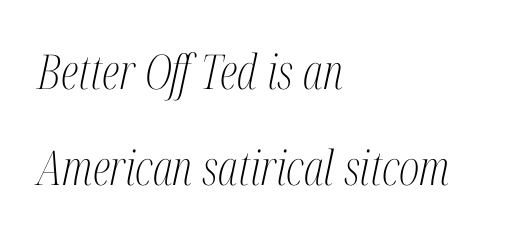
The rendering shows small feet on the letterforms — a serif design. The space beneath each line is pristine and unruled. Stem width sits at or under what a default text font uses. Compared with a centered layout, this one pins lines to the left instead.
